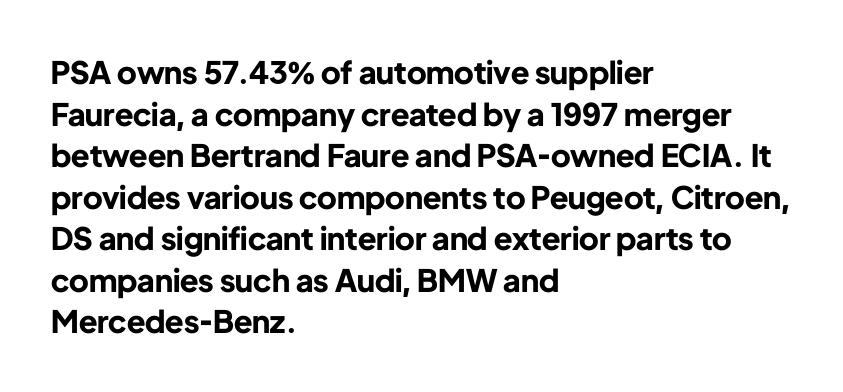
{"serif": "no", "italic": "no", "bold": "yes", "weight": "bold", "width": "normal", "stroke_contrast": "low", "x_height": "medium", "monospaced": "no", "underline": "no", "align": "left", "line_spacing": "normal", "line_spacing_ratio": 1.34, "letter_spacing": "normal", "letter_spacing_em": 0.0, "glyph_px": 31}
